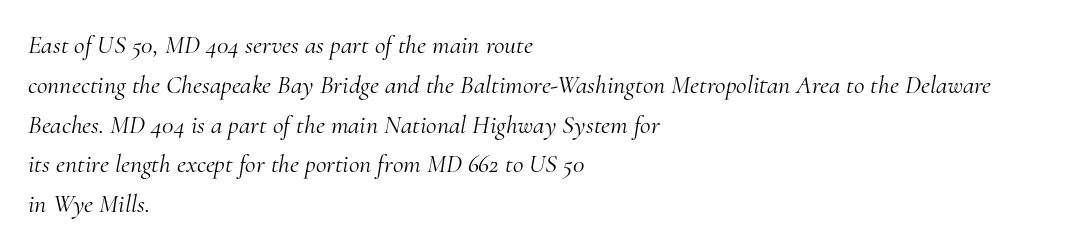
Q: Is the text bold? A: No.
Q: Is the text italic (slanted)? A: Yes, it leans right by about 10 degrees.
Q: Is the text underlined? A: No.
Q: How is the paragraph aligned? A: Left-aligned.
Q: Is the spacing between letters normal or unusually wide? A: Normal.
Q: Is the spacing between lines tight, normal or loose? A: Normal.
